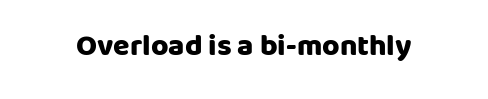
The image shows 30 px heavy sans-serif type, upright; set centered, normal letter spacing, not underlined; low stroke contrast and a large x-height.
